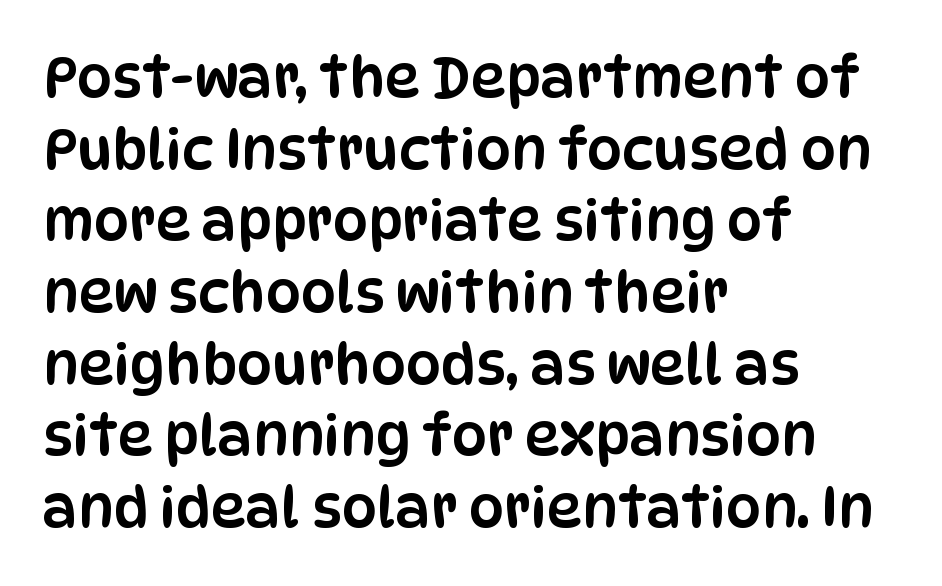
The image shows 56 px condensed sans-serif type, upright; set left-aligned, normal line spacing (1.28x), normal letter spacing, not underlined; low stroke contrast and a large x-height.
